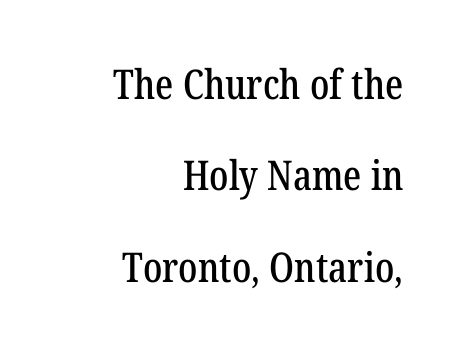
{"serif": "yes", "italic": "no", "width": "condensed", "stroke_contrast": "low", "x_height": "medium", "monospaced": "no", "underline": "no", "align": "right", "line_spacing": "loose", "line_spacing_ratio": 2.23, "letter_spacing": "normal", "letter_spacing_em": 0.0, "glyph_px": 41}
